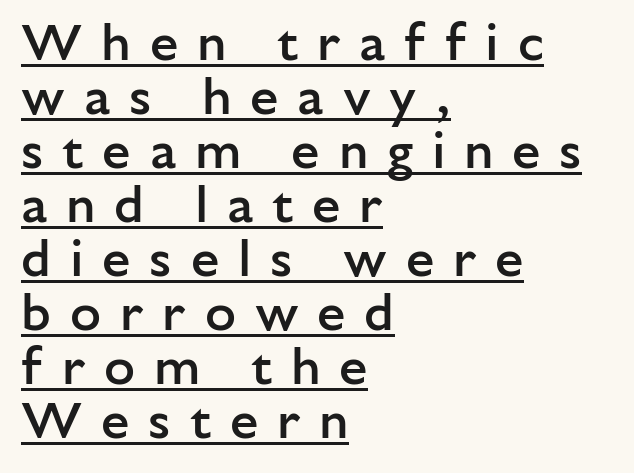
Horizontal alignment here is leftward, the default for most running prose. This rendering employs a face without finishing strokes, i.e., a sans-serif. In designer terms, the underline attribute is active on this setting. Weight: semibold (demi). Think of a printed novel: that variable character pitch is what you see here. The lettering holds an erect, upright posture throughout.
